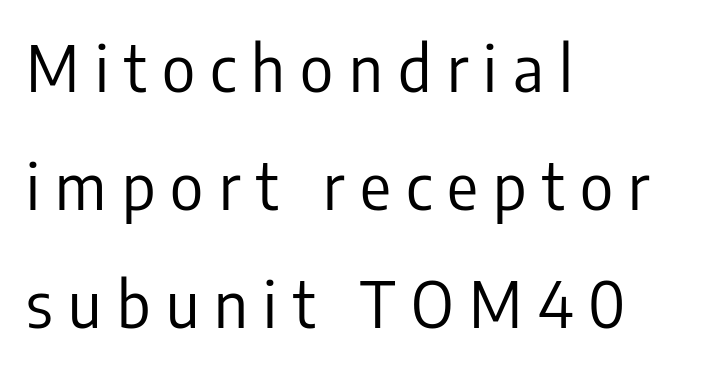
Q: Is the text bold? A: No.
Q: Is the text italic (slanted)? A: No, it is upright.
Q: Is the typeface a serif or a sans-serif typeface? A: Sans-serif.
Q: Is the text underlined? A: No.
Q: How is the paragraph aligned? A: Left-aligned.
Q: Is the spacing between letters normal or unusually wide? A: Unusually wide.
Q: Width (condensed, normal, or wide)? A: Condensed.
Q: Stroke contrast? A: Low.
Q: x-height? A: Medium.
Q: Monospaced? A: No.
